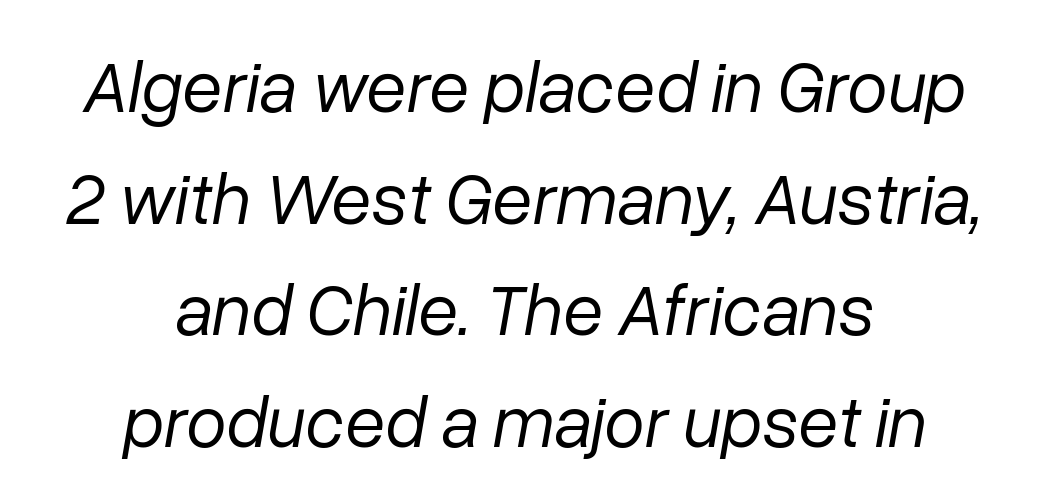
The image shows 73 px regular-weight type, italic (leaning right); set centered, normal line spacing (1.53x), normal letter spacing, not underlined; low stroke contrast and a medium x-height.
